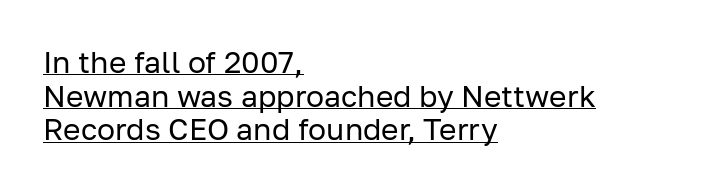
{"serif": "no", "italic": "no", "bold": "no", "weight": "regular", "width": "normal", "stroke_contrast": "low", "x_height": "medium", "monospaced": "no", "underline": "yes", "align": "left", "line_spacing": "tight", "line_spacing_ratio": 1.12, "letter_spacing": "normal", "letter_spacing_em": 0.0, "glyph_px": 30}
